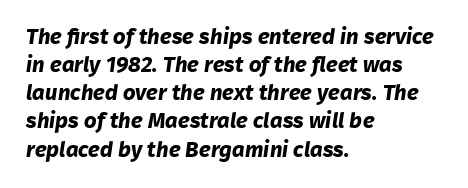
Q: Is the text bold? A: Yes.
Q: Is the text underlined? A: No.
Q: How is the paragraph aligned? A: Left-aligned.
Q: Is the spacing between letters normal or unusually wide? A: Normal.
Q: Is the spacing between lines tight, normal or loose? A: Normal.
